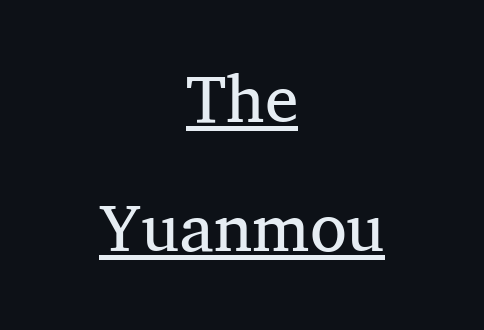
Q: Is the text bold? A: No.
Q: Is the text italic (slanted)? A: No, it is upright.
Q: Is the typeface a serif or a sans-serif typeface? A: Serif.
Q: Is the text underlined? A: Yes.
Q: How is the paragraph aligned? A: Centered.
Q: Is the spacing between letters normal or unusually wide? A: Normal.
Q: Is the spacing between lines tight, normal or loose? A: Loose.
Q: Width (condensed, normal, or wide)? A: Normal.
Q: Stroke contrast? A: Medium.
Q: x-height? A: Medium.
Q: Monospaced? A: No.
